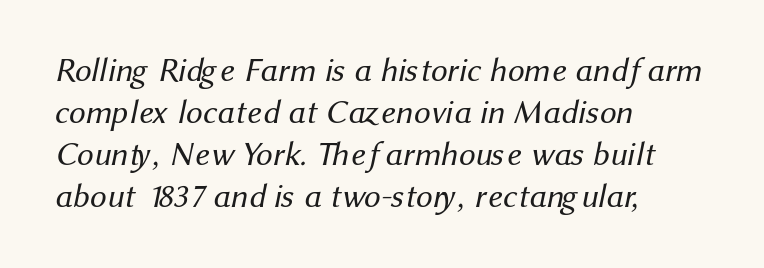
The image shows 33 px regular-weight sans-serif type; set left-aligned, normal line spacing (1.27x), normal letter spacing, not underlined; medium stroke contrast and a medium x-height.
